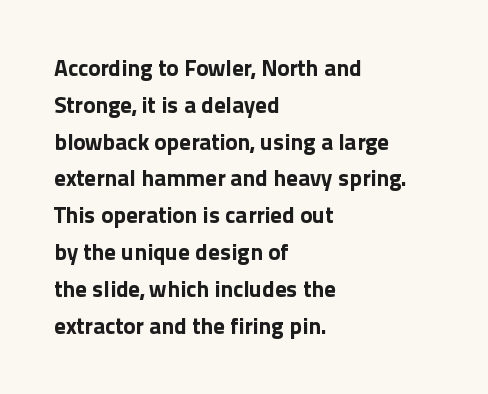
{"italic": "no", "bold": "yes", "underline": "no", "align": "left", "line_spacing": "normal", "line_spacing_ratio": 1.6, "letter_spacing": "normal", "letter_spacing_em": 0.0, "glyph_px": 23}
